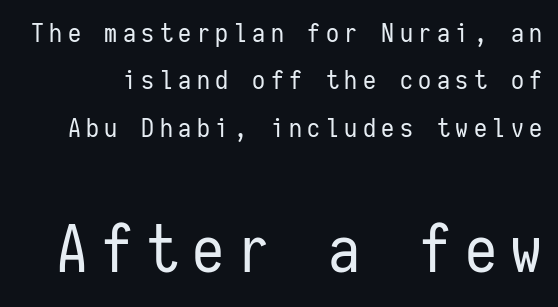
The image shows 64 px regular-weight, condensed sans-serif type, upright, monospaced; set line spacing 1.82x, unusually wide letter spacing (+0.21 em), not underlined; the second (bottom) block is 2.46x larger; low stroke contrast and a medium x-height.
